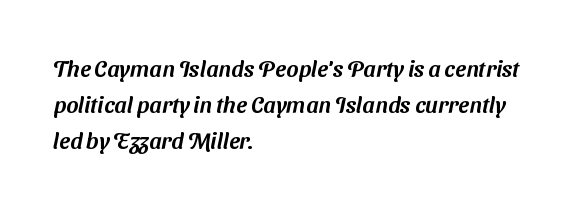
Q: Is the text underlined? A: No.
Q: How is the paragraph aligned? A: Left-aligned.
Q: Is the spacing between letters normal or unusually wide? A: Normal.
Q: Is the spacing between lines tight, normal or loose? A: Normal.
